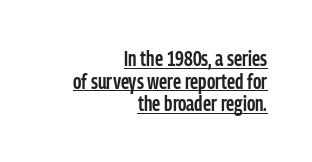
Q: Is the text bold? A: Semi-bold.
Q: Is the text italic (slanted)? A: No, it is upright.
Q: Is the text underlined? A: Yes.
Q: How is the paragraph aligned? A: Right-aligned.
Q: Is the spacing between letters normal or unusually wide? A: Normal.
Q: Is the spacing between lines tight, normal or loose? A: Tight.
